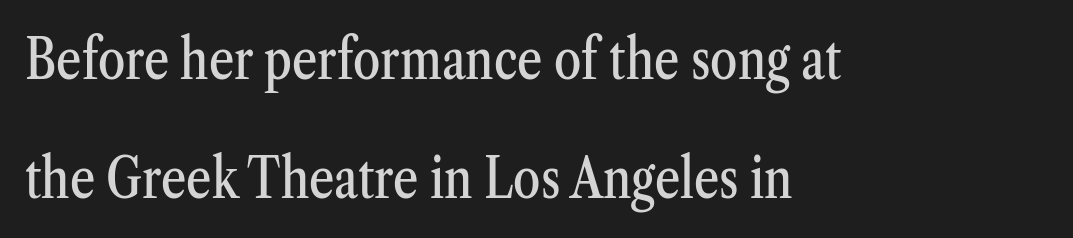
The image shows 55 px condensed serif type, upright; set left-aligned, loose line spacing (2.16x), normal letter spacing, not underlined; medium stroke contrast and a medium x-height.
